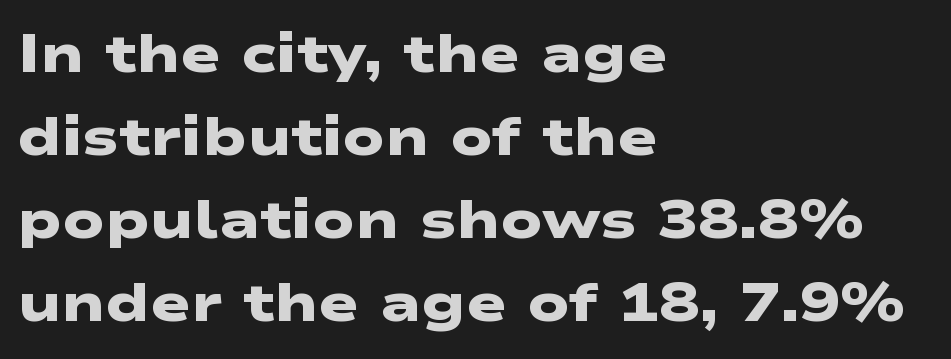
What's the leading like? Ordinary, nothing unusual. Letters rest on an invisible, unmarked baseline. The passage shown is typed in a proportional face where columns would drift. The letters sit at their default tracking, neither squeezed nor spread. The typeface chosen for these lines omits serifs. Chunky letters — that's bold for sure.
